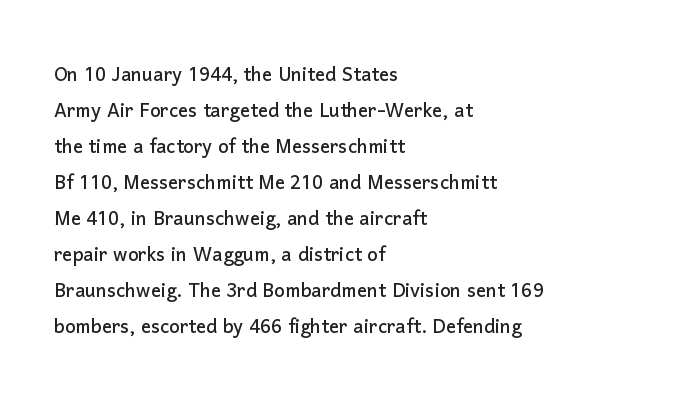
Q: Is the text italic (slanted)? A: No, it is upright.
Q: Is the text underlined? A: No.
Q: How is the paragraph aligned? A: Left-aligned.
Q: Is the spacing between letters normal or unusually wide? A: Normal.
Q: Is the spacing between lines tight, normal or loose? A: Normal.
